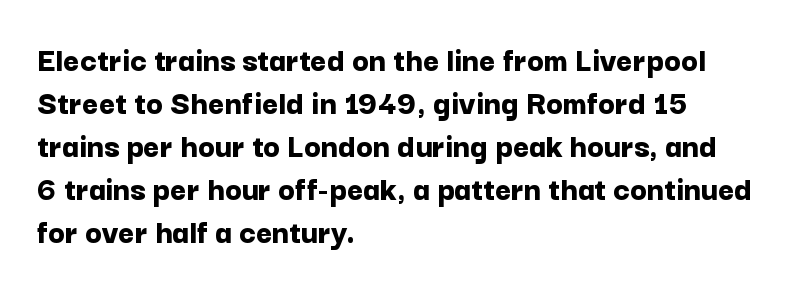
Q: Is the text bold? A: Yes.
Q: Is the text italic (slanted)? A: No, it is upright.
Q: Is the typeface a serif or a sans-serif typeface? A: Sans-serif.
Q: Is the text underlined? A: No.
Q: How is the paragraph aligned? A: Left-aligned.
Q: Is the spacing between letters normal or unusually wide? A: Normal.
Q: Width (condensed, normal, or wide)? A: Normal.
Q: Stroke contrast? A: Low.
Q: x-height? A: Medium.
Q: Monospaced? A: No.
